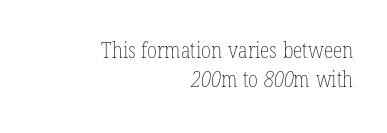
The image shows 22 px text type; set right-aligned, normal line spacing (1.32x), normal letter spacing, not underlined.
